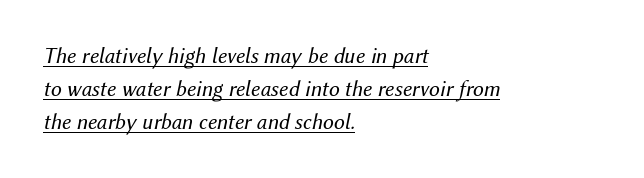
This sample is left-justified, so line endings fall wherever the words run out. On a weight scale, this lands at 450 or below. Slant detected: the letters are inclined. Here the glyphs are tracked normally, forming tight word shapes.
